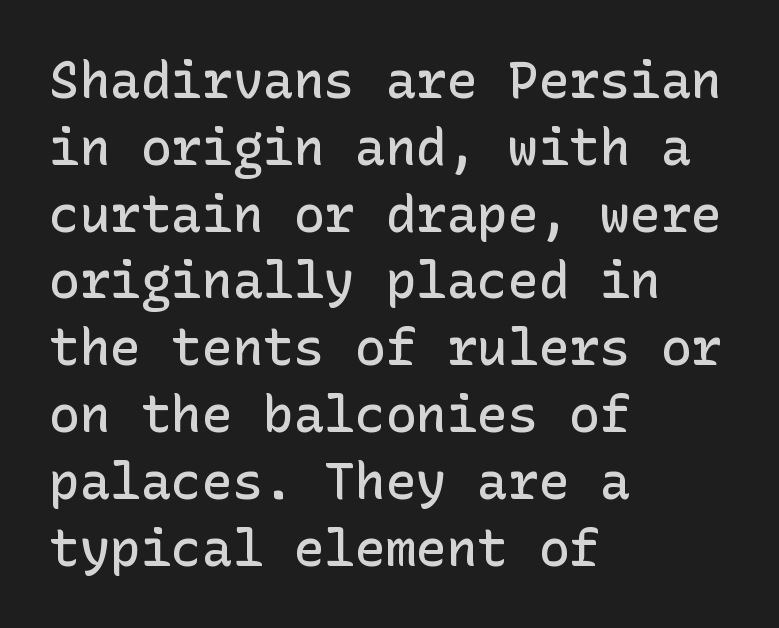
The image shows 51 px semibold sans-serif type, upright; set left-aligned, normal line spacing (1.31x), normal letter spacing, not underlined; low stroke contrast and a medium x-height.
